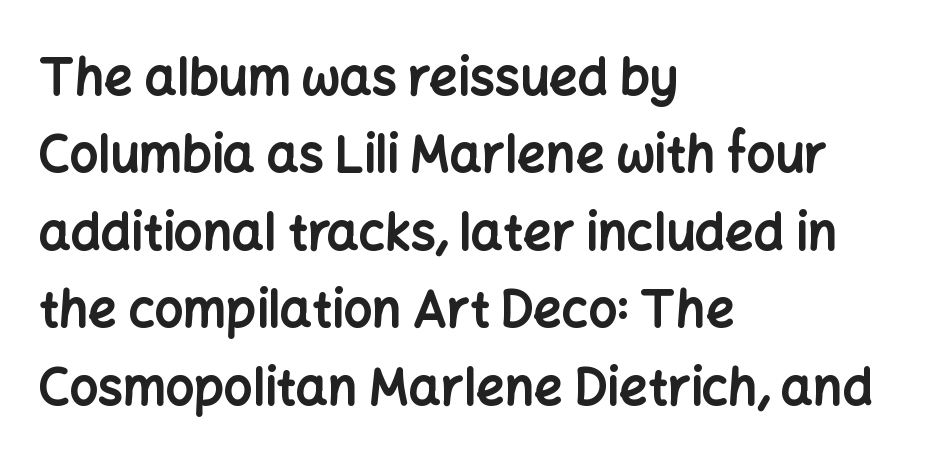
{"serif": "no", "italic": "no", "bold": "yes", "weight": "bold", "width": "normal", "stroke_contrast": "low", "x_height": "medium", "monospaced": "no", "underline": "no", "align": "left", "line_spacing": "normal", "line_spacing_ratio": 1.55, "letter_spacing": "normal", "letter_spacing_em": 0.0, "glyph_px": 50}
